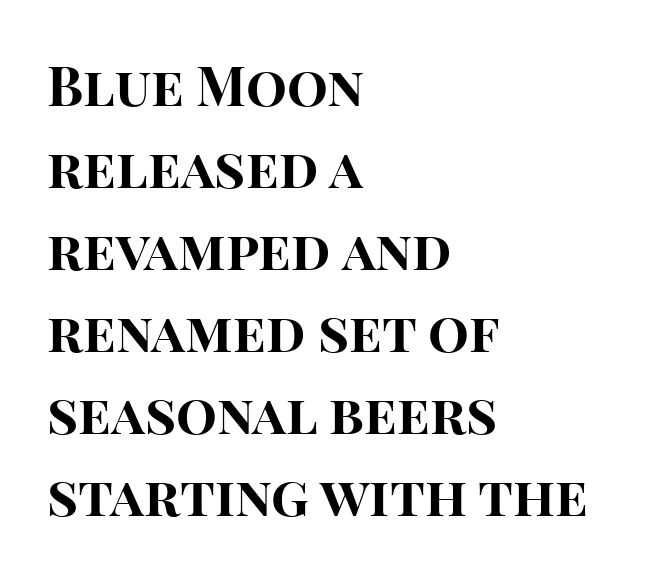
Q: Is the text bold? A: Yes.
Q: Is the text italic (slanted)? A: No, it is upright.
Q: Is the typeface a serif or a sans-serif typeface? A: Sans-serif.
Q: Is the text underlined? A: No.
Q: How is the paragraph aligned? A: Left-aligned.
Q: Is the spacing between letters normal or unusually wide? A: Normal.
Q: Is the spacing between lines tight, normal or loose? A: Normal.
Q: Width (condensed, normal, or wide)? A: Normal.
Q: Stroke contrast? A: High.
Q: x-height? A: Large.
Q: Monospaced? A: No.
